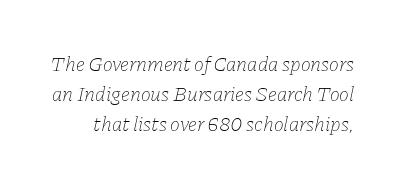
The image shows 21 px text type, italic (leaning right); set normal line spacing (1.43x), normal letter spacing, not underlined.
